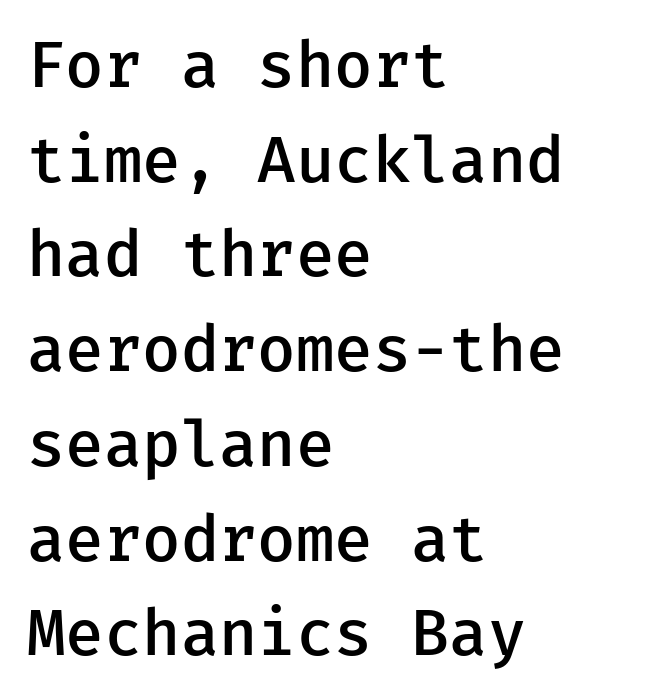
The image shows 64 px semibold sans-serif type, upright; set left-aligned, normal line spacing (1.48x), normal letter spacing, not underlined; low stroke contrast and a medium x-height.
